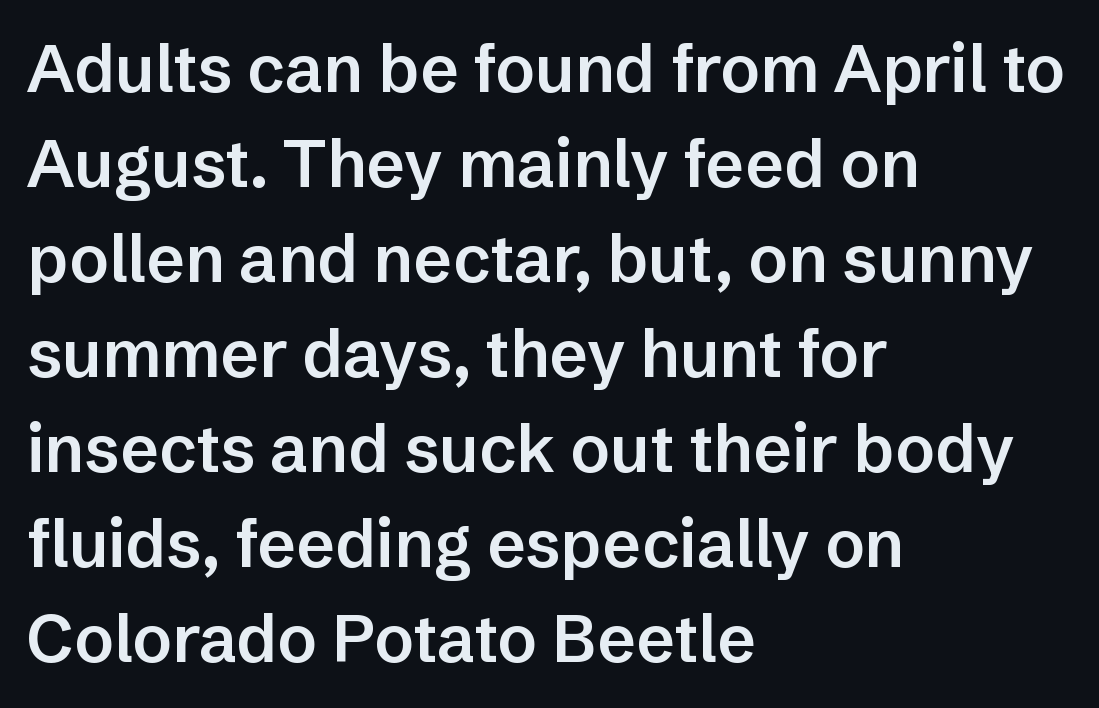
{"serif": "no", "italic": "no", "bold": "semi", "weight": "semibold", "width": "normal", "stroke_contrast": "low", "x_height": "medium", "monospaced": "no", "underline": "no", "align": "left", "line_spacing": "normal", "line_spacing_ratio": 1.44, "letter_spacing": "normal", "letter_spacing_em": 0.0, "glyph_px": 66}
